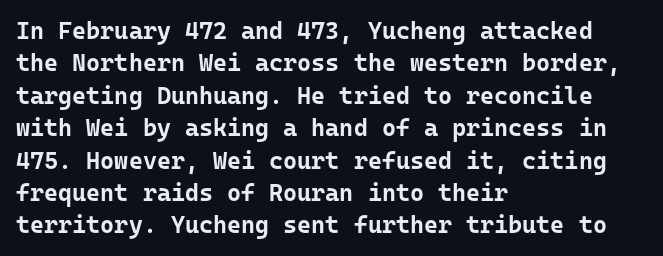
The image shows 24 px bold type, upright; set left-aligned, normal line spacing (1.35x), normal letter spacing, not underlined.
